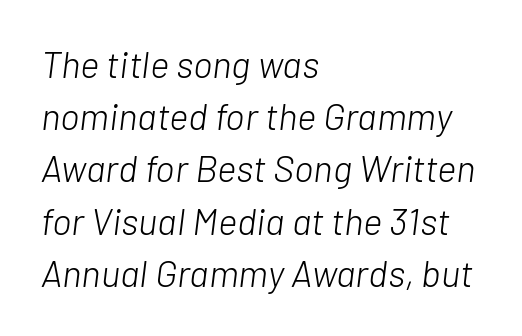
The image shows 37 px light type, italic (leaning right); set left-aligned, normal line spacing (1.41x), normal letter spacing, not underlined; low stroke contrast and a medium x-height.
